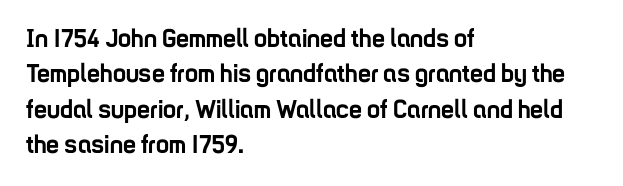
{"italic": "no", "bold": "yes", "underline": "no", "align": "left", "line_spacing": "normal", "line_spacing_ratio": 1.36, "letter_spacing": "normal", "letter_spacing_em": 0.0, "glyph_px": 26}
